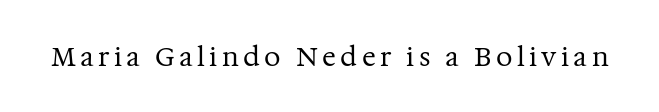
The image shows 26 px text type, upright; set not underlined.
